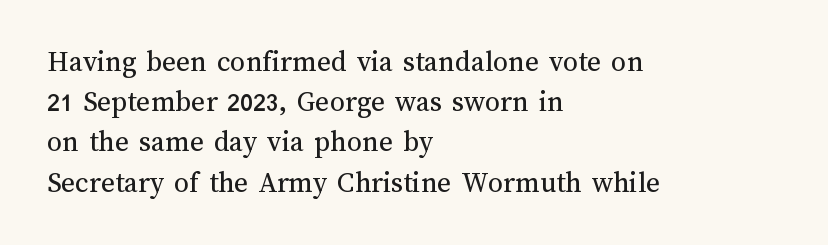
{"italic": "no", "bold": "no", "weight": "regular", "width": "normal", "stroke_contrast": "medium", "x_height": "medium", "monospaced": "no", "underline": "no", "align": "left", "line_spacing": "normal", "line_spacing_ratio": 1.34, "letter_spacing": "normal", "letter_spacing_em": 0.0, "glyph_px": 30}
